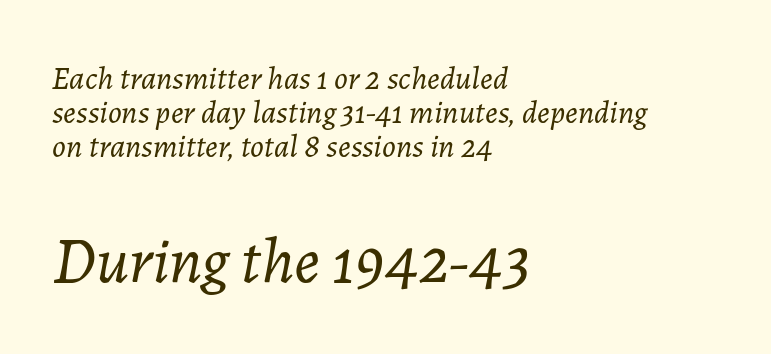
{"italic": "yes", "lean": "right", "slant_degrees": 7, "bold": "no", "weight": "light", "width": "normal", "stroke_contrast": "low", "x_height": "medium", "monospaced": "no", "underline": "no", "align": "left", "line_spacing": "tight", "line_spacing_ratio": 1.07, "letter_spacing": "normal", "letter_spacing_em": 0.0, "larger_block": "second", "size_ratio": 2.03, "glyph_px": 65}
